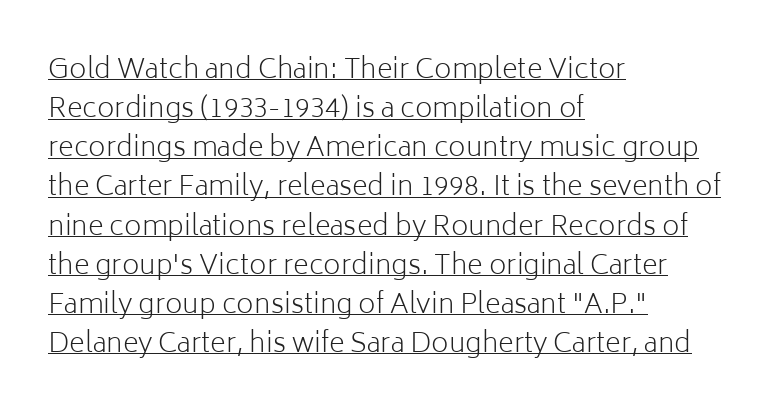
{"italic": "no", "bold": "no", "underline": "yes", "align": "left", "line_spacing": "normal", "line_spacing_ratio": 1.45, "letter_spacing": "normal", "letter_spacing_em": 0.0, "glyph_px": 27}
